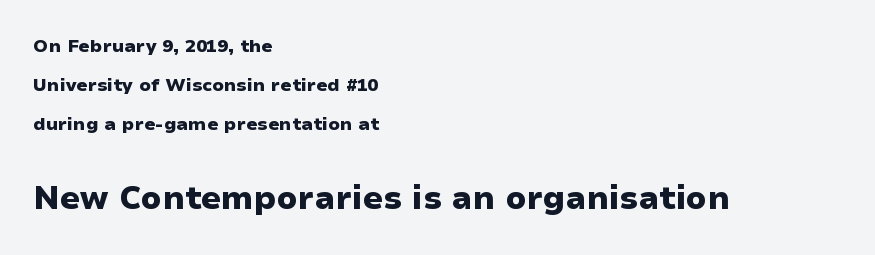
Q: Is the text bold? A: Yes.
Q: Is the text italic (slanted)? A: No, it is upright.
Q: Is the typeface a serif or a sans-serif typeface? A: Sans-serif.
Q: Is the text underlined? A: No.
Q: How is the paragraph aligned? A: Left-aligned.
Q: Is the spacing between letters normal or unusually wide? A: Normal.
Q: Is the spacing between lines tight, normal or loose? A: Loose.
Q: Which block of text is set in a larger size, the first (top) or the second (bottom)? A: The second (bottom) one.
Q: Width (condensed, normal, or wide)? A: Wide.
Q: Stroke contrast? A: Low.
Q: x-height? A: Medium.
Q: Monospaced? A: No.
